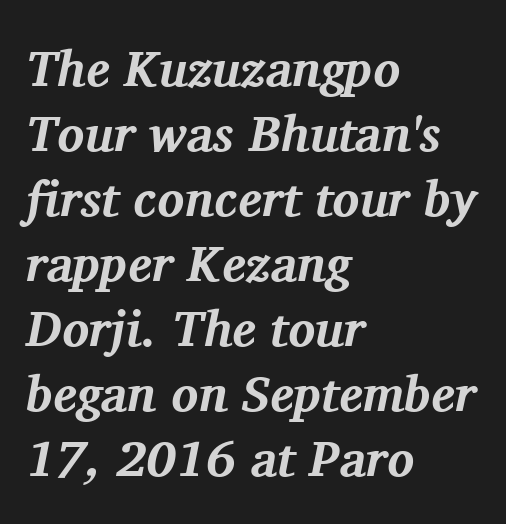
Q: Is the text bold? A: Yes.
Q: Is the text italic (slanted)? A: Yes, it leans right by about 11 degrees.
Q: Is the typeface a serif or a sans-serif typeface? A: Serif.
Q: Is the text underlined? A: No.
Q: How is the paragraph aligned? A: Left-aligned.
Q: Is the spacing between letters normal or unusually wide? A: Normal.
Q: Is the spacing between lines tight, normal or loose? A: Normal.
Q: Width (condensed, normal, or wide)? A: Normal.
Q: Stroke contrast? A: Medium.
Q: x-height? A: Medium.
Q: Monospaced? A: No.
